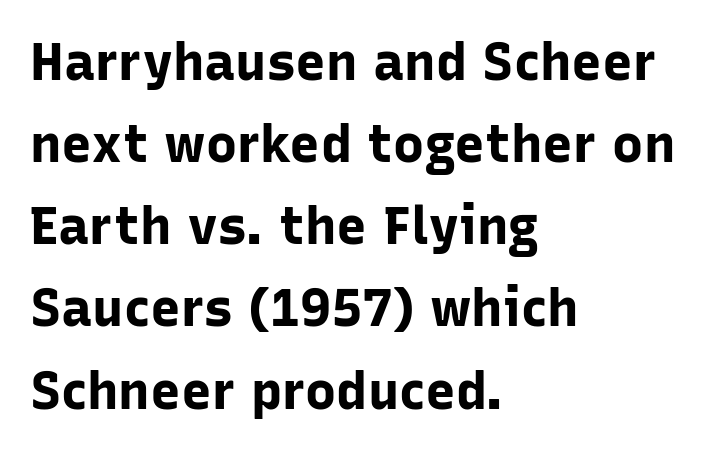
It's the straight-up-and-down kind of type. These lines are set flush left with a ragged right edge. The face used here is proportionally spaced, like ordinary book or web type. Compared with an ordinary text face, these strokes are far heavier — a full bold. Does the leading feel generous? No, just average.
